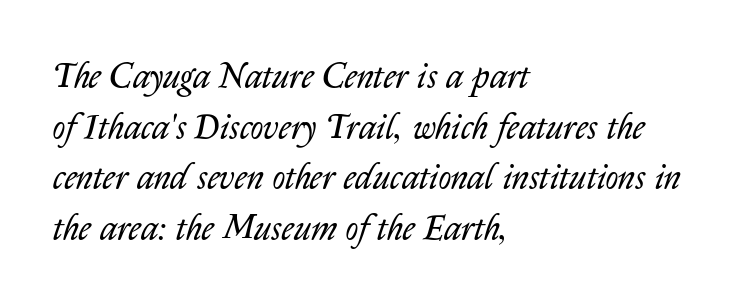
Casual observation: everything's shoved over to the left. No word sits above an underline. Caption: face not bold, strokes unweighted. Here the glyphs are tracked normally, forming tight word shapes. In terms of leading, this rendering sits right in the middle. The text carries the slant typical of an italic or oblique font.
